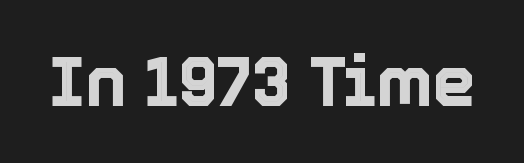
{"italic": "no", "width": "normal", "x_height": "medium", "monospaced": "no", "underline": "no", "letter_spacing": "normal", "letter_spacing_em": 0.0, "glyph_px": 70}
